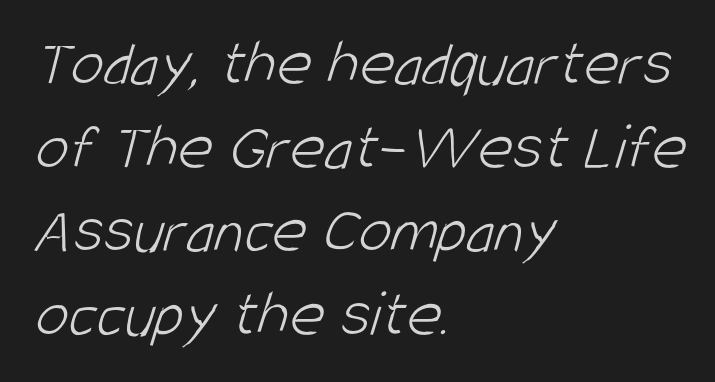
{"serif": "no", "bold": "no", "weight": "light", "width": "condensed", "stroke_contrast": "low", "x_height": "large", "monospaced": "no", "underline": "no", "align": "left", "line_spacing": "normal", "line_spacing_ratio": 1.25, "letter_spacing": "normal", "letter_spacing_em": 0.0, "glyph_px": 67}
